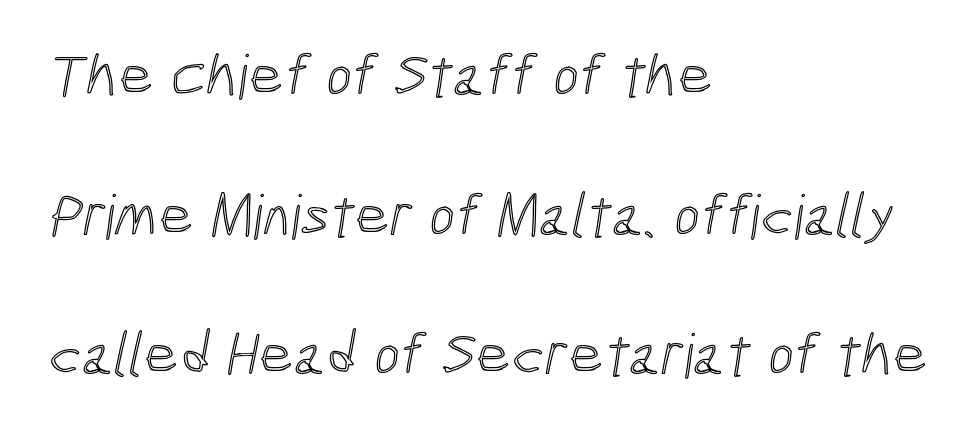
Q: Is the text underlined? A: No.
Q: How is the paragraph aligned? A: Left-aligned.
Q: Is the spacing between letters normal or unusually wide? A: Normal.
Q: Is the spacing between lines tight, normal or loose? A: Loose.
Q: Width (condensed, normal, or wide)? A: Condensed.
Q: x-height? A: Medium.
Q: Monospaced? A: No.
